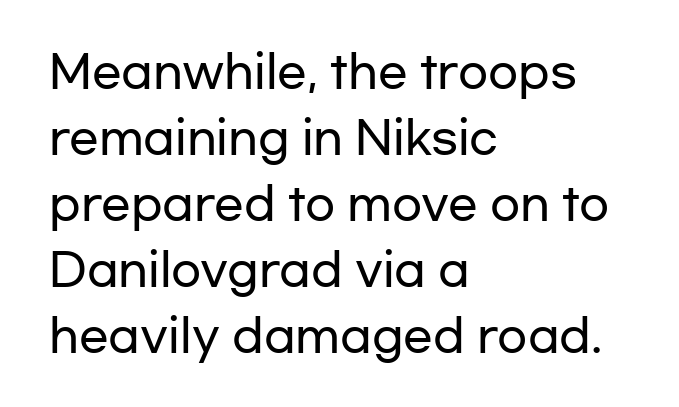
Q: Is the text italic (slanted)? A: No, it is upright.
Q: Is the typeface a serif or a sans-serif typeface? A: Sans-serif.
Q: Is the text underlined? A: No.
Q: How is the paragraph aligned? A: Left-aligned.
Q: Is the spacing between letters normal or unusually wide? A: Normal.
Q: Is the spacing between lines tight, normal or loose? A: Normal.
Q: Width (condensed, normal, or wide)? A: Wide.
Q: Stroke contrast? A: Low.
Q: x-height? A: Medium.
Q: Monospaced? A: No.
